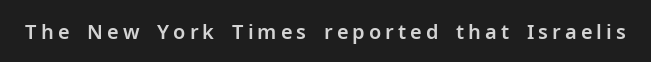
The image shows 20 px text type, upright; set unusually wide letter spacing (+0.2 em), not underlined.
